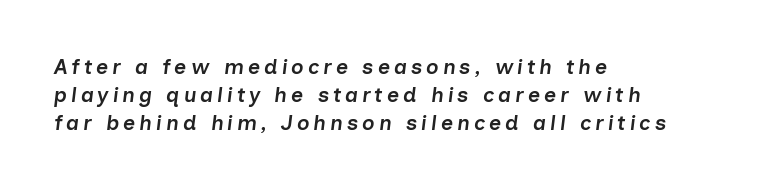
The image shows 21 px text type, italic (leaning right); set left-aligned, normal line spacing (1.33x), not underlined.
